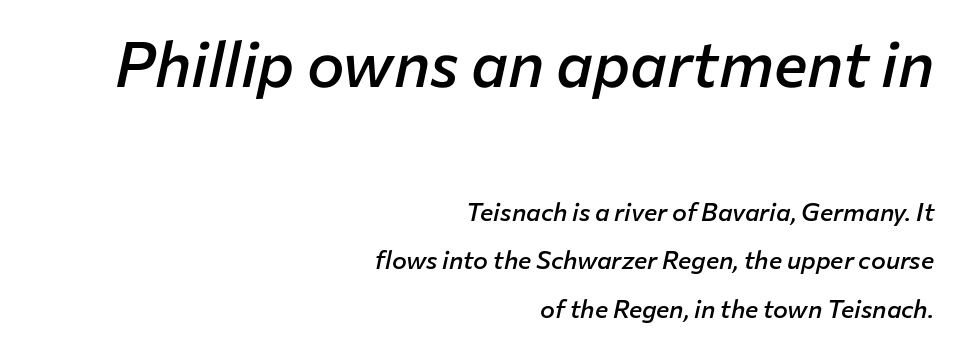
{"italic": "yes", "lean": "right", "slant_degrees": 12, "bold": "semi", "weight": "semibold", "width": "normal", "stroke_contrast": "low", "x_height": "medium", "monospaced": "no", "underline": "no", "align": "right", "line_spacing": "loose", "line_spacing_ratio": 1.94, "letter_spacing": "normal", "letter_spacing_em": 0.0, "larger_block": "first", "size_ratio": 2.52, "glyph_px": 63}
